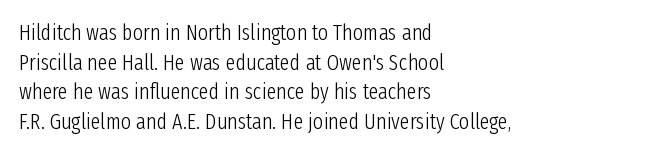
The image shows 22 px text type, upright; set left-aligned, normal line spacing (1.35x), normal letter spacing, not underlined.
